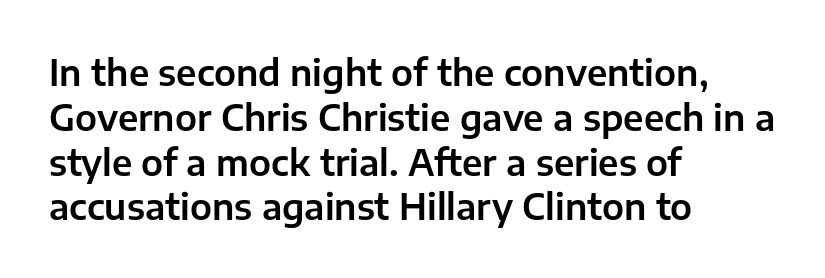
Posture: vertical. Tracking here is standard; glyphs follow each other at the usual distance. Are there feet on the stems? There aren't — it's a sans. Note the varied advance widths — an 'i' is clearly narrower than an 'm'.
